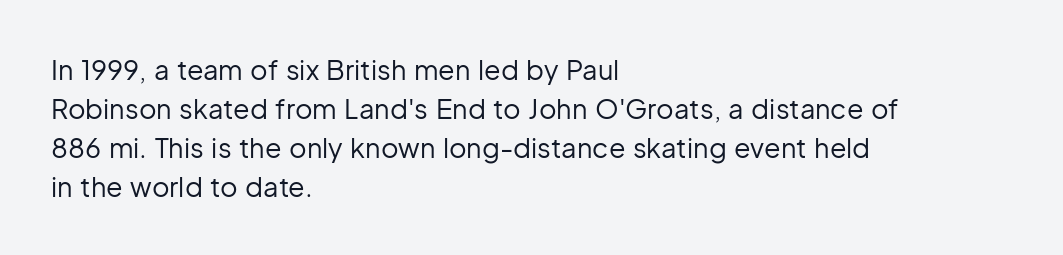
Default kerning and tracking; the words read as compact shapes. No heavy texture on the line: the type isn't bold. A roman cut, with each character standing at attention. Notice how the passage keeps a crisp vertical edge on the left only. Bare-footed words on every line.
